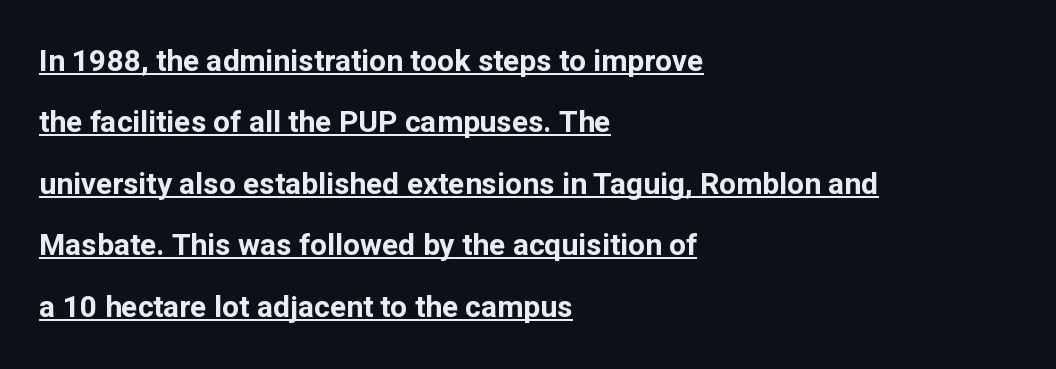
The image shows 30 px bold sans-serif type, upright; set left-aligned, loose line spacing (2.05x), normal letter spacing, underlined; low stroke contrast and a medium x-height.
